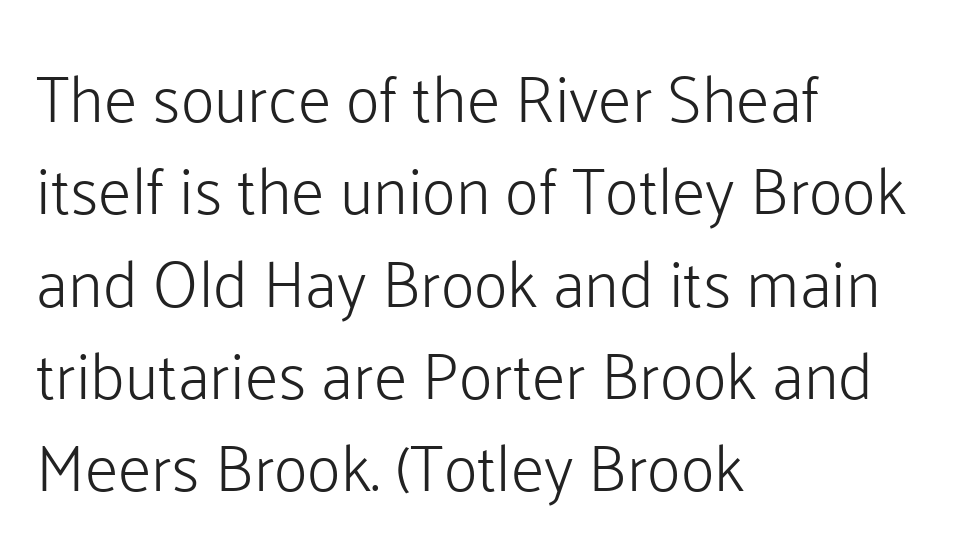
Q: Is the text bold? A: No.
Q: Is the text italic (slanted)? A: No, it is upright.
Q: Is the typeface a serif or a sans-serif typeface? A: Sans-serif.
Q: Is the text underlined? A: No.
Q: How is the paragraph aligned? A: Left-aligned.
Q: Is the spacing between letters normal or unusually wide? A: Normal.
Q: Is the spacing between lines tight, normal or loose? A: Normal.
Q: Width (condensed, normal, or wide)? A: Normal.
Q: Stroke contrast? A: Low.
Q: x-height? A: Medium.
Q: Monospaced? A: No.
